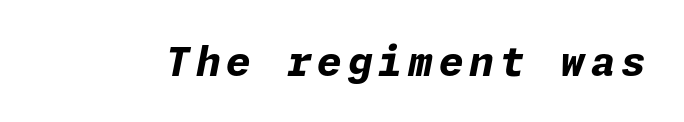
The image shows 40 px bold type, italic (leaning right); set not underlined; low stroke contrast and a medium x-height.
